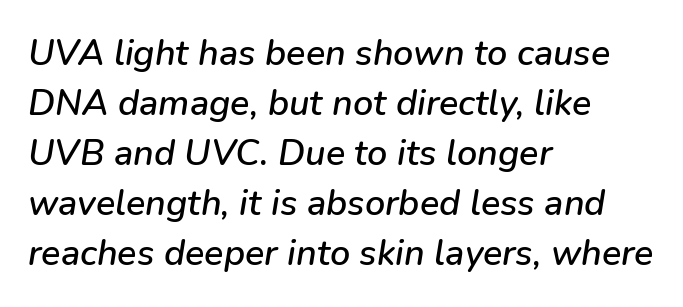
Q: Is the text italic (slanted)? A: Yes, it leans right by about 9 degrees.
Q: Is the text underlined? A: No.
Q: How is the paragraph aligned? A: Left-aligned.
Q: Is the spacing between letters normal or unusually wide? A: Normal.
Q: Is the spacing between lines tight, normal or loose? A: Normal.
Q: Width (condensed, normal, or wide)? A: Normal.
Q: Stroke contrast? A: Low.
Q: x-height? A: Medium.
Q: Monospaced? A: No.
